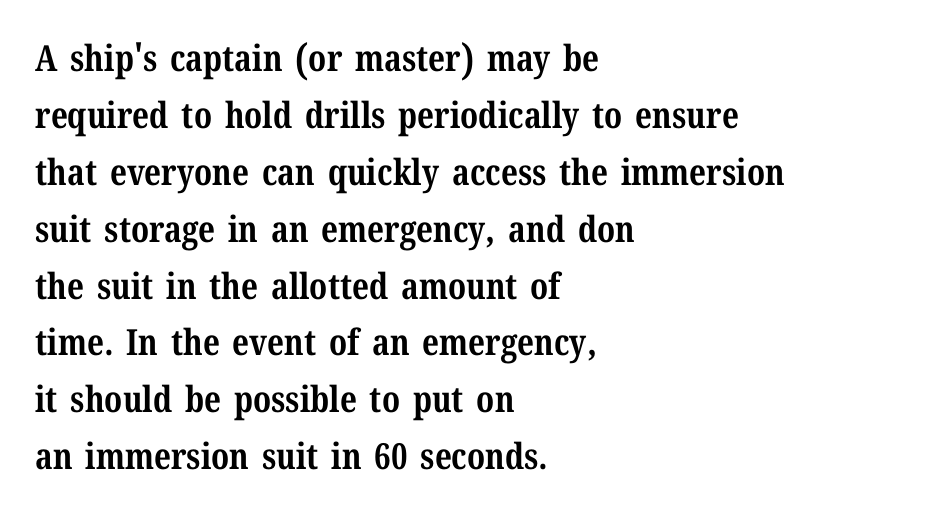
The image shows 36 px bold serif type, upright; set left-aligned, normal line spacing (1.58x), normal letter spacing, not underlined; medium stroke contrast and a medium x-height.
